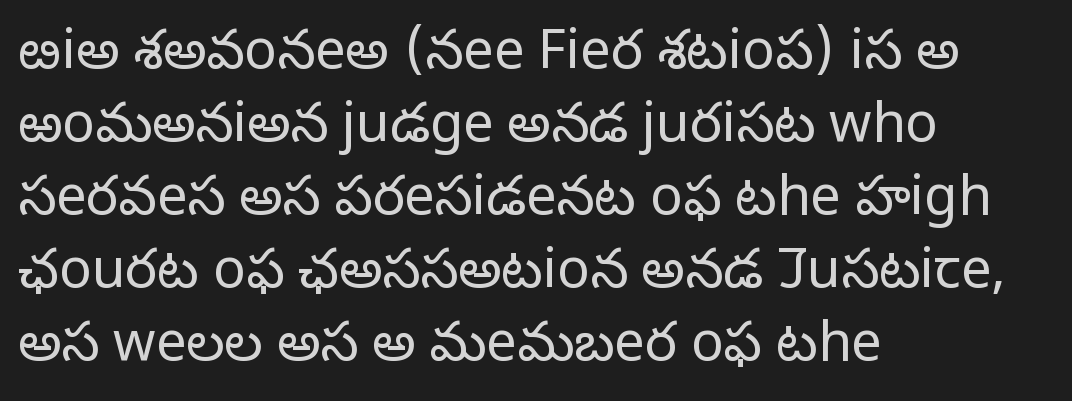
Q: Is the text bold? A: No.
Q: Is the text italic (slanted)? A: No, it is upright.
Q: Is the typeface a serif or a sans-serif typeface? A: Sans-serif.
Q: Is the text underlined? A: No.
Q: How is the paragraph aligned? A: Left-aligned.
Q: Is the spacing between letters normal or unusually wide? A: Normal.
Q: Is the spacing between lines tight, normal or loose? A: Normal.
Q: Width (condensed, normal, or wide)? A: Normal.
Q: Stroke contrast? A: Low.
Q: x-height? A: Medium.
Q: Monospaced? A: No.
